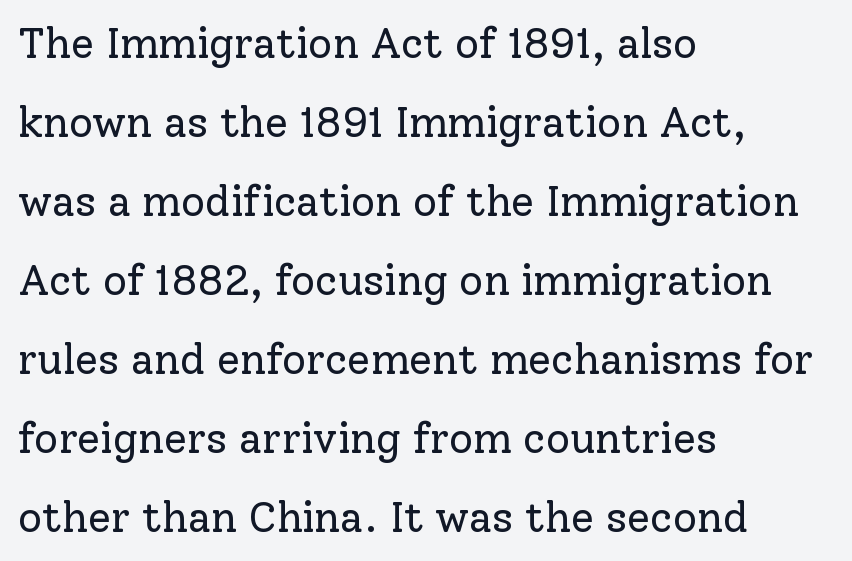
The image shows 42 px regular-weight serif type, upright; set left-aligned, line spacing 1.88x, normal letter spacing, not underlined; low stroke contrast and a medium x-height.
